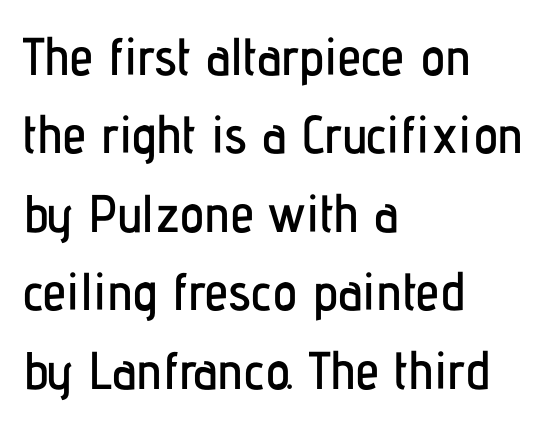
Here the designer chose a conventional face with non-uniform glyph widths. You can tell from the bare stems that sans-serif type was used. The setting favours the left margin, as ordinary paragraphs usually do. The letterforms sit shoulder to shoulder at normal distance. A typesetter would call this leading conventional body-copy spacing.
